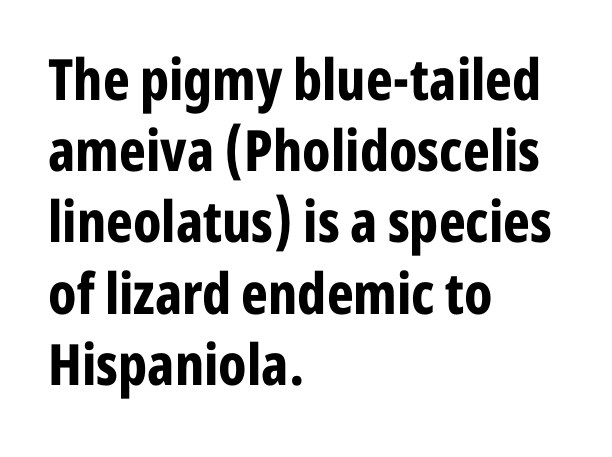
Q: Is the text bold? A: Yes.
Q: Is the text italic (slanted)? A: No, it is upright.
Q: Is the typeface a serif or a sans-serif typeface? A: Sans-serif.
Q: Is the text underlined? A: No.
Q: How is the paragraph aligned? A: Left-aligned.
Q: Is the spacing between letters normal or unusually wide? A: Normal.
Q: Is the spacing between lines tight, normal or loose? A: Normal.
Q: Width (condensed, normal, or wide)? A: Condensed.
Q: Stroke contrast? A: Low.
Q: x-height? A: Medium.
Q: Monospaced? A: No.
